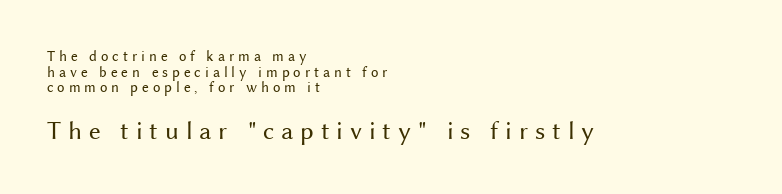
Q: Is the text bold? A: No.
Q: Is the text italic (slanted)? A: No, it is upright.
Q: Is the text underlined? A: No.
Q: How is the paragraph aligned? A: Left-aligned.
Q: Is the spacing between letters normal or unusually wide? A: Unusually wide.
Q: Is the spacing between lines tight, normal or loose? A: Tight.
Q: Which block of text is set in a larger size, the first (top) or the second (bottom)? A: The second (bottom) one.
